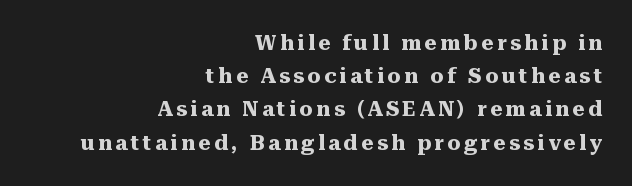
{"italic": "no", "bold": "yes", "underline": "no", "align": "right", "line_spacing": "normal", "line_spacing_ratio": 1.58, "glyph_px": 21}
